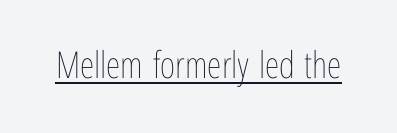
Q: Is the text bold? A: No.
Q: Is the text italic (slanted)? A: No, it is upright.
Q: Is the text underlined? A: Yes.
Q: Is the spacing between letters normal or unusually wide? A: Normal.
Q: Width (condensed, normal, or wide)? A: Condensed.
Q: Stroke contrast? A: Low.
Q: x-height? A: Medium.
Q: Monospaced? A: No.
